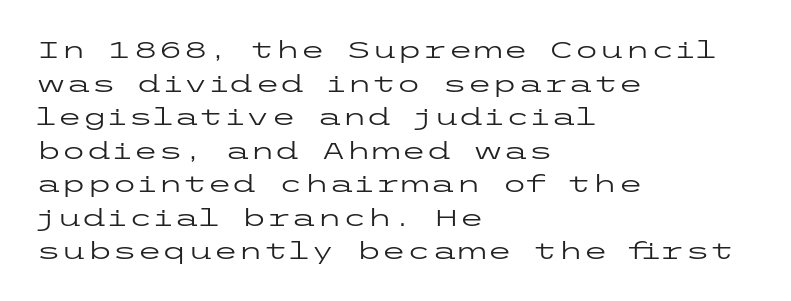
{"italic": "no", "bold": "no", "underline": "no", "align": "left", "line_spacing": "normal", "line_spacing_ratio": 1.46, "letter_spacing": "normal", "letter_spacing_em": 0.0, "glyph_px": 23}
